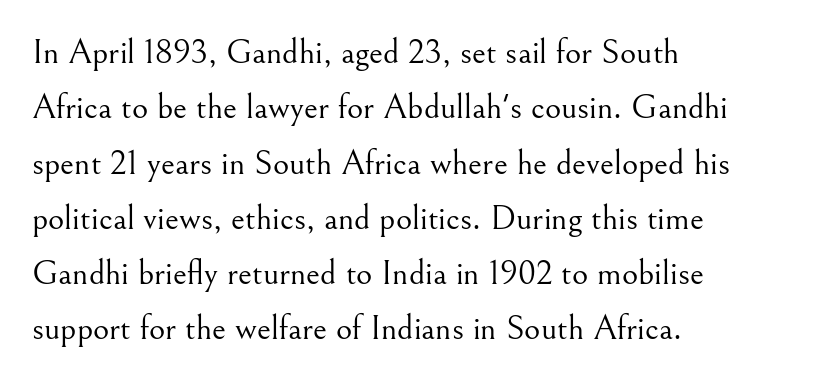
Check the space under the baseline: it is left empty. The specimen reads as upright at a glance. The lines are quadded left. How would I describe the line gaps? Plain and ordinary.
